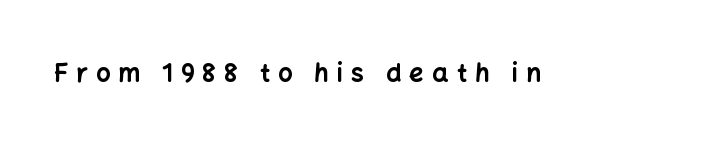
Q: Is the text bold? A: Yes.
Q: Is the text italic (slanted)? A: No, it is upright.
Q: Is the text underlined? A: No.
Q: Is the spacing between letters normal or unusually wide? A: Unusually wide.
